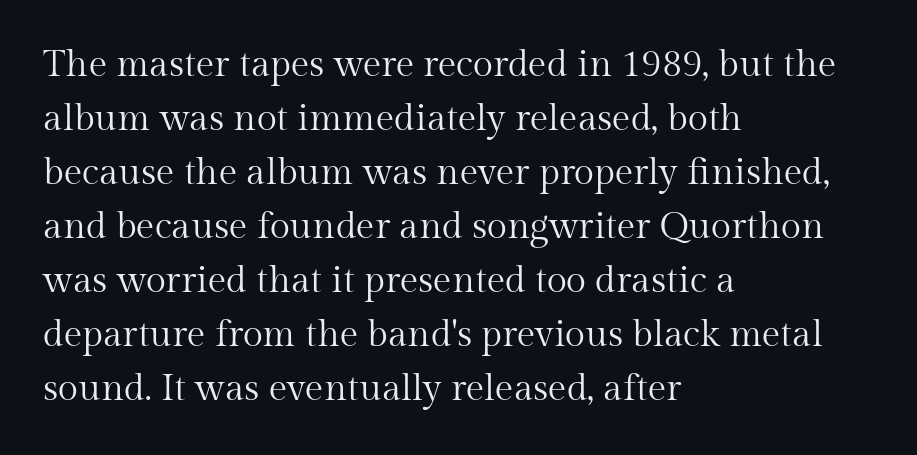
Is this a sans? No — the strokes have serifs. Caption: multi-line text, flush left, ragged right. Is this a fixed-width face? No — the glyphs have proportional, varying widths. Clear beneath every line of the passage. The tracking reads as untouched default to a designer's eye.
